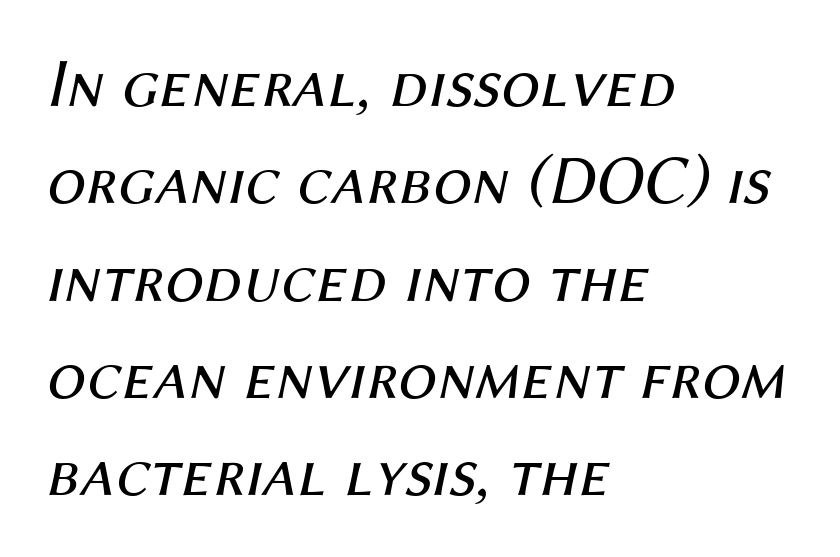
Q: Is the text bold? A: No.
Q: Is the text italic (slanted)? A: Yes, it leans right by about 12 degrees.
Q: Is the text underlined? A: No.
Q: How is the paragraph aligned? A: Left-aligned.
Q: Is the spacing between letters normal or unusually wide? A: Normal.
Q: Is the spacing between lines tight, normal or loose? A: Normal.
Q: Width (condensed, normal, or wide)? A: Normal.
Q: Stroke contrast? A: Medium.
Q: x-height? A: Medium.
Q: Monospaced? A: No.
